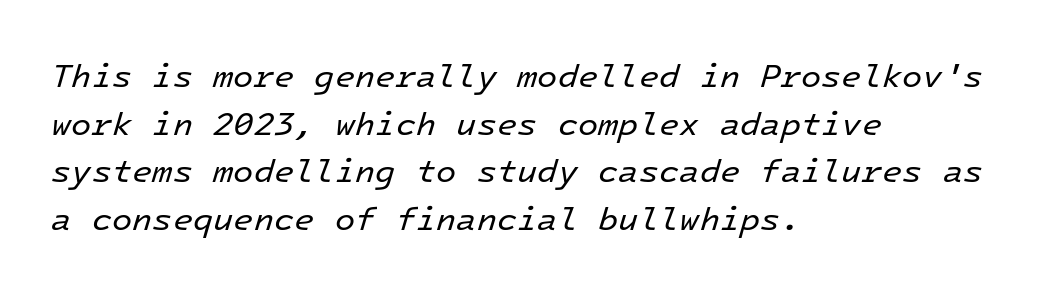
The image shows 33 px regular-weight type, italic (leaning right), monospaced; set left-aligned, normal line spacing (1.44x), normal letter spacing, not underlined; low stroke contrast and a medium x-height.
